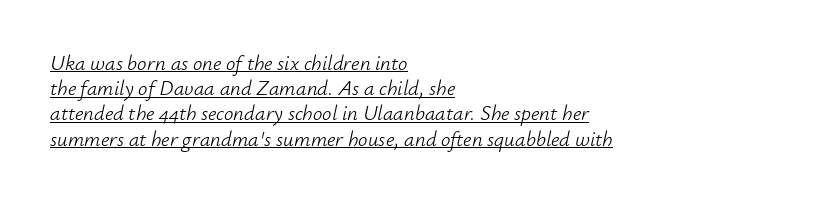
The rendering anchors every line to the left-hand side. Honestly, the letter spacing is just normal — you wouldn't notice it. The rendering applies a slant to the glyphs. Descenders here cross a horizontal rule under the line. The passage shown is not bold in any degree.
